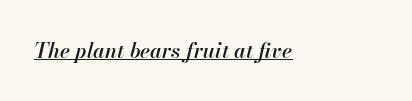
{"italic": "yes", "lean": "right", "slant_degrees": 13, "bold": "semi", "underline": "yes", "letter_spacing": "normal", "letter_spacing_em": 0.0, "glyph_px": 21}
